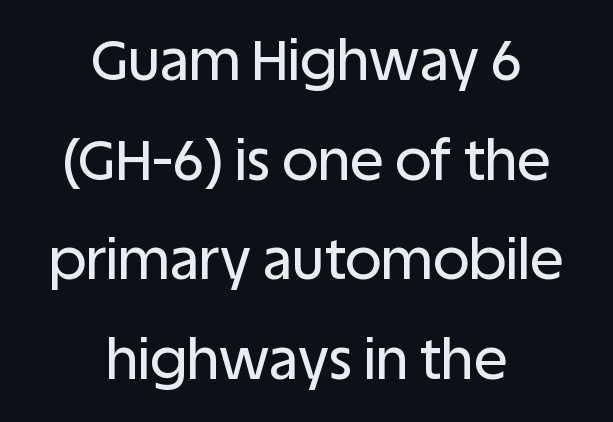
The image shows 56 px sans-serif type, upright; set centered, line spacing 1.78x, normal letter spacing, not underlined; low stroke contrast and a large x-height.
